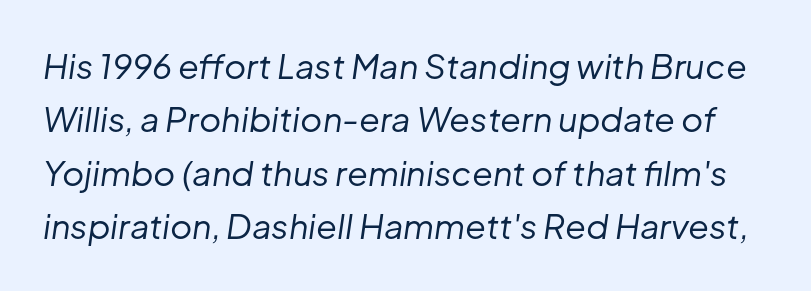
{"italic": "yes", "lean": "right", "slant_degrees": 8, "bold": "no", "weight": "regular", "width": "normal", "stroke_contrast": "low", "x_height": "medium", "monospaced": "no", "underline": "no", "line_spacing": "normal", "line_spacing_ratio": 1.57, "letter_spacing": "normal", "letter_spacing_em": 0.0, "glyph_px": 34}
